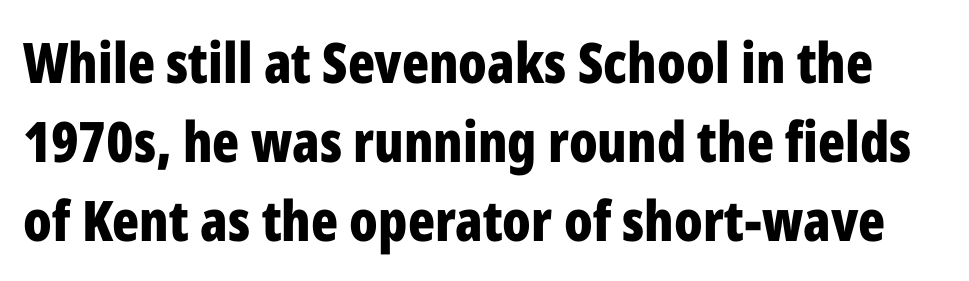
No feet cap the strokes, marking this as sans-serif type. Typesetter's note: full bold, strokes at maximum text heaviness. A clean baseline with only descenders dipping below it. Nobody touched the tracking dial on this one. The lettering holds an erect, upright posture throughout. The leading is moderate, giving the passage an even texture.
